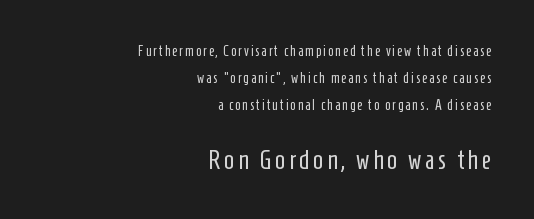
The image shows 26 px text type, upright; set right-aligned, loose line spacing (1.94x), not underlined; the second (bottom) block is 1.86x larger.
